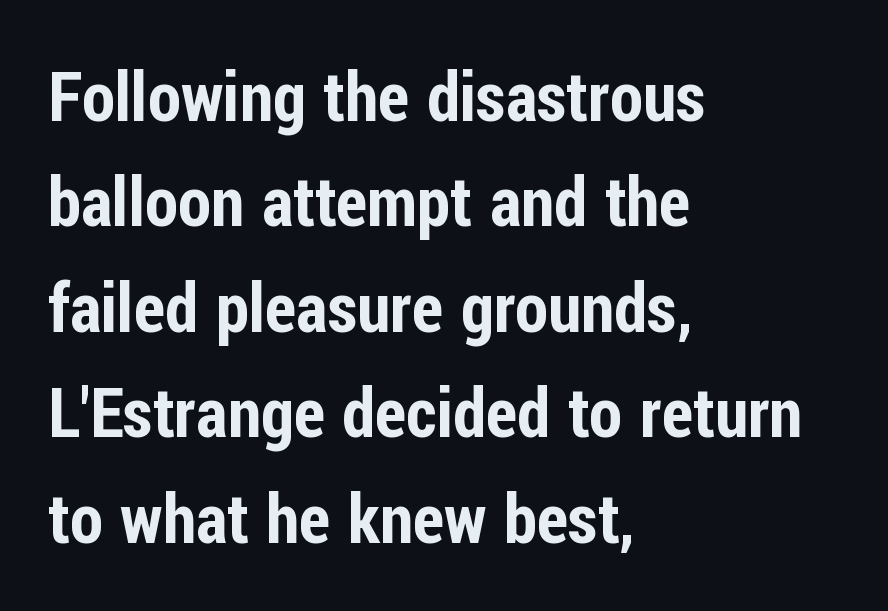
Nope, no serifs anywhere on these letters. Evenly set lines give the paragraph a standard silhouette. Line beginnings align vertically; line endings do not. The passage shown is not underscored anywhere. How are the letters spaced? Ordinarily, with no added tracking. Do the characters align in a grid? No, the font is proportional.
